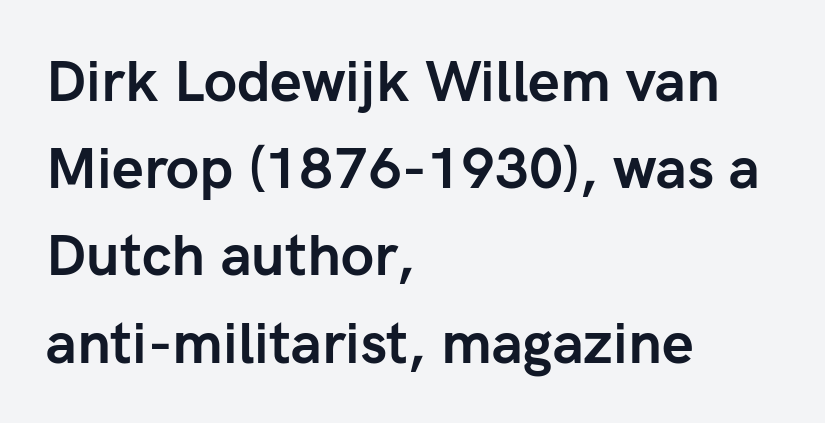
{"serif": "no", "italic": "no", "bold": "yes", "weight": "semibold", "width": "normal", "stroke_contrast": "low", "x_height": "medium", "monospaced": "no", "underline": "no", "align": "left", "line_spacing": "normal", "line_spacing_ratio": 1.53, "letter_spacing": "normal", "letter_spacing_em": 0.0, "glyph_px": 57}
